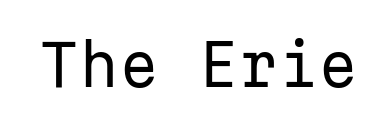
{"serif": "no", "italic": "no", "bold": "no", "weight": "regular", "width": "normal", "stroke_contrast": "low", "x_height": "medium", "monospaced": "yes", "underline": "no", "letter_spacing": "normal", "letter_spacing_em": 0.0, "glyph_px": 57}
